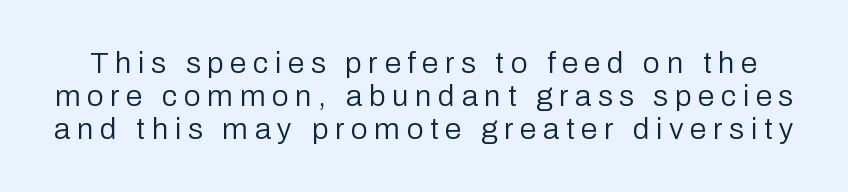
{"serif": "no", "italic": "no", "bold": "no", "weight": "regular", "width": "normal", "stroke_contrast": "low", "x_height": "medium", "monospaced": "no", "underline": "no", "line_spacing": "tight", "line_spacing_ratio": 1.1, "letter_spacing": "wide", "letter_spacing_em": 0.22, "glyph_px": 30}
